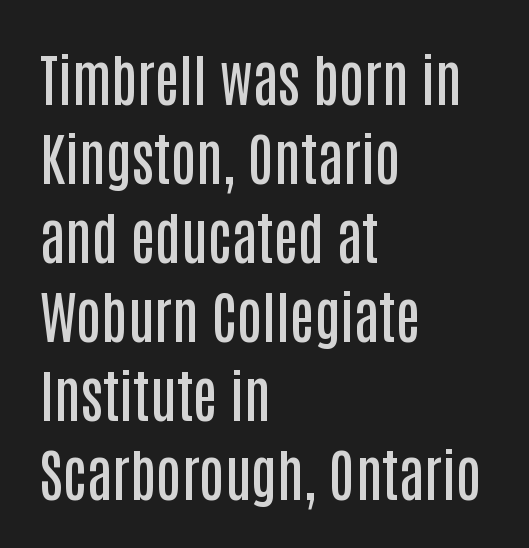
The image shows 56 px semibold, condensed sans-serif type, upright; set left-aligned, normal line spacing (1.41x), normal letter spacing, not underlined; low stroke contrast and a large x-height.
